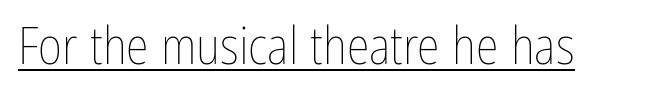
{"italic": "no", "bold": "no", "weight": "thin", "width": "condensed", "stroke_contrast": "low", "x_height": "medium", "monospaced": "no", "underline": "yes", "letter_spacing": "normal", "letter_spacing_em": 0.0, "glyph_px": 52}
